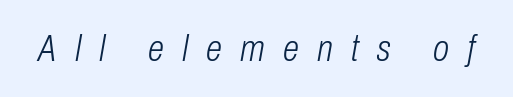
Q: Is the text bold? A: No.
Q: Is the text italic (slanted)? A: Yes, it leans right by about 10 degrees.
Q: Is the text underlined? A: No.
Q: Is the spacing between letters normal or unusually wide? A: Unusually wide.
Q: Width (condensed, normal, or wide)? A: Condensed.
Q: Stroke contrast? A: Low.
Q: x-height? A: Medium.
Q: Monospaced? A: No.
